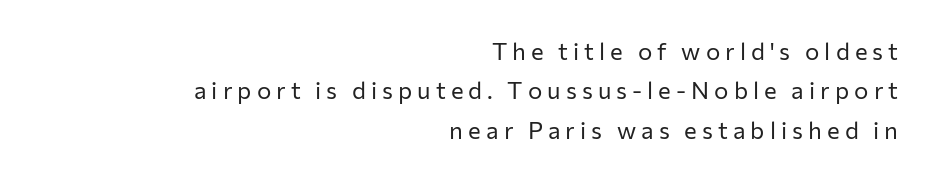
Q: Is the text bold? A: No.
Q: Is the text italic (slanted)? A: No, it is upright.
Q: Is the text underlined? A: No.
Q: How is the paragraph aligned? A: Right-aligned.
Q: Is the spacing between letters normal or unusually wide? A: Unusually wide.
Q: Is the spacing between lines tight, normal or loose? A: Normal.
